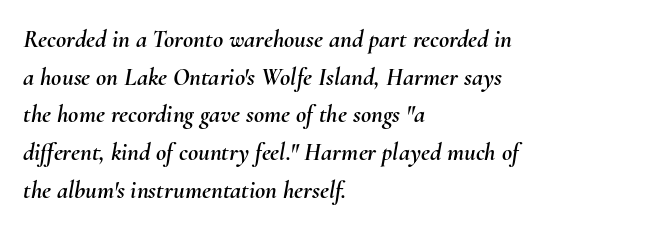
{"italic": "yes", "lean": "right", "slant_degrees": 10, "underline": "no", "align": "left", "line_spacing": "normal", "line_spacing_ratio": 1.51, "letter_spacing": "normal", "letter_spacing_em": 0.0, "glyph_px": 25}
